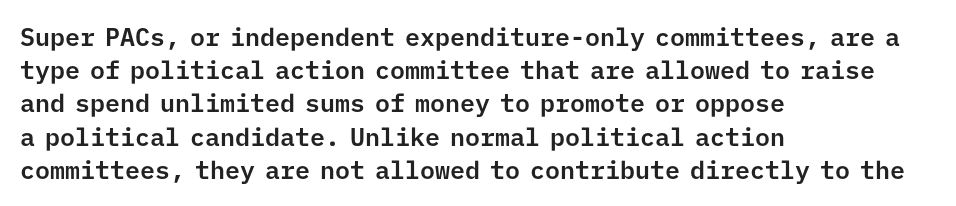
{"italic": "no", "underline": "no", "align": "left", "line_spacing": "normal", "line_spacing_ratio": 1.33, "letter_spacing": "normal", "letter_spacing_em": 0.0, "glyph_px": 25}
